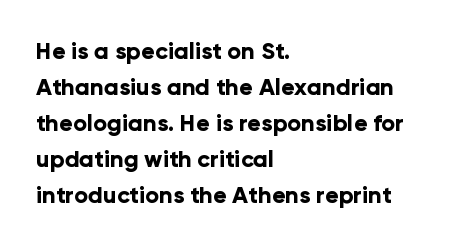
Notice how descenders clear the ascenders below comfortably — that's standard leading. The sample has been set heavy, in full bold. Italic? Not at all — the glyphs are vertical. A bare baseline throughout the passage. The rag falls on the right side of this text block. Inter-character spacing is left at the font's built-in metrics.
